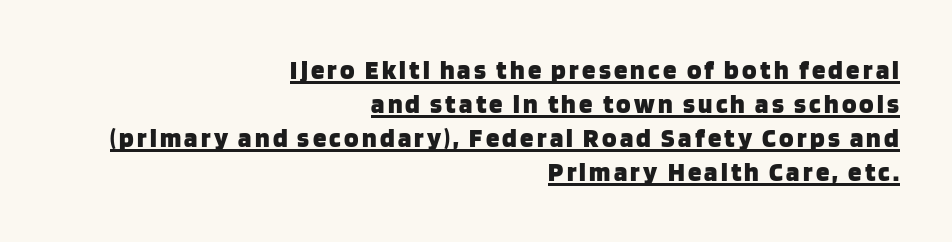
Emphasis by weight is at full strength: bold. The font's upright variant was chosen for this text. This is underlined copy, the kind a proofreader might mark for attention. The rendering uses a moderate line-height, typical for paragraphs.
